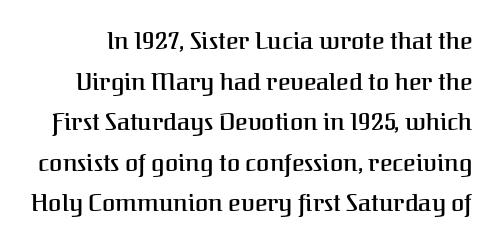
The image shows 24 px text type, upright; set normal line spacing (1.69x), normal letter spacing, not underlined.
